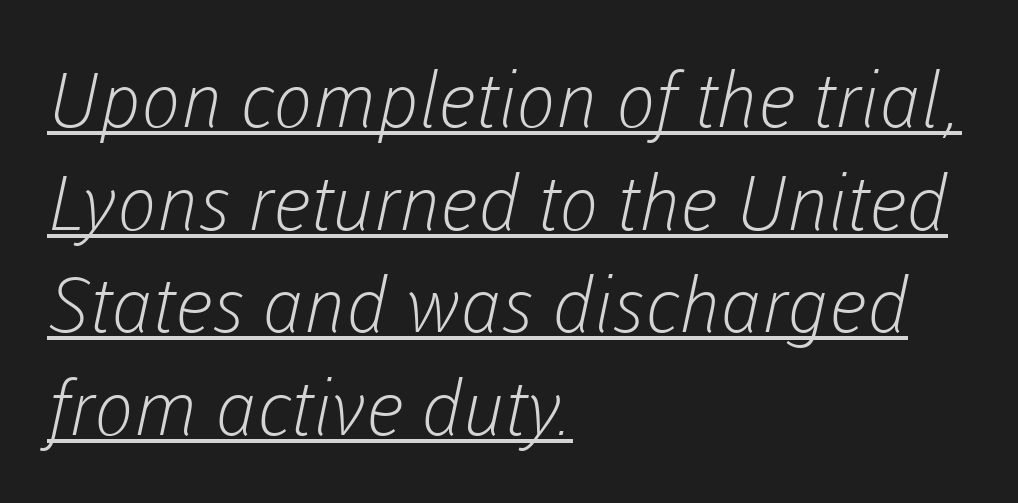
The image shows 76 px light sans-serif type; set left-aligned, normal line spacing (1.35x), normal letter spacing, underlined; low stroke contrast and a medium x-height.
